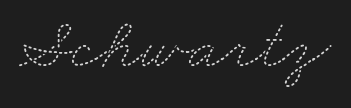
Q: Is the text bold? A: No.
Q: Is the text underlined? A: No.
Q: Is the spacing between letters normal or unusually wide? A: Normal.
Q: Width (condensed, normal, or wide)? A: Wide.
Q: Stroke contrast? A: Medium.
Q: x-height? A: Small.
Q: Monospaced? A: No.
